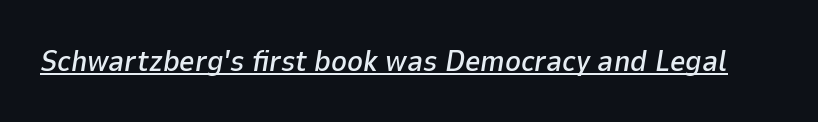
{"italic": "yes", "lean": "right", "slant_degrees": 9, "width": "normal", "stroke_contrast": "low", "x_height": "medium", "monospaced": "no", "underline": "yes", "letter_spacing": "normal", "letter_spacing_em": 0.0, "glyph_px": 30}
